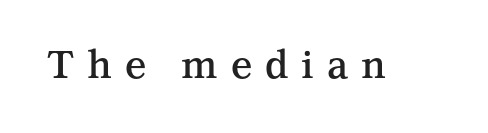
{"serif": "yes", "italic": "no", "bold": "semi", "weight": "semibold", "width": "normal", "stroke_contrast": "medium", "x_height": "medium", "monospaced": "no", "underline": "no", "letter_spacing": "wide", "letter_spacing_em": 0.34, "glyph_px": 38}
